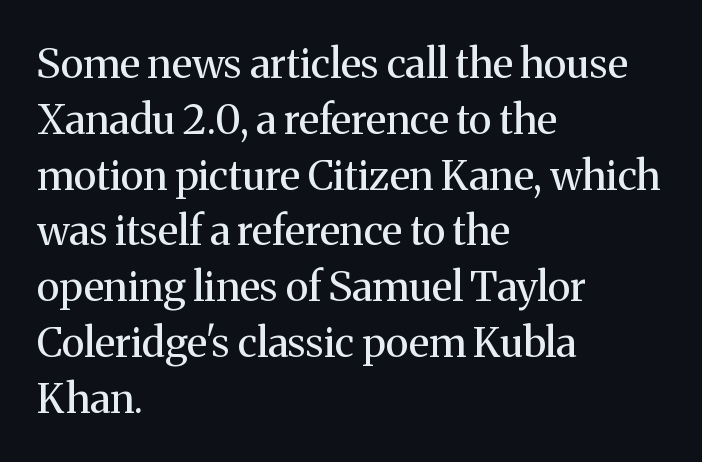
Q: Is the text bold? A: No.
Q: Is the text italic (slanted)? A: No, it is upright.
Q: Is the typeface a serif or a sans-serif typeface? A: Serif.
Q: Is the text underlined? A: No.
Q: How is the paragraph aligned? A: Left-aligned.
Q: Is the spacing between letters normal or unusually wide? A: Normal.
Q: Is the spacing between lines tight, normal or loose? A: Normal.
Q: Width (condensed, normal, or wide)? A: Normal.
Q: Stroke contrast? A: Medium.
Q: x-height? A: Medium.
Q: Monospaced? A: No.
